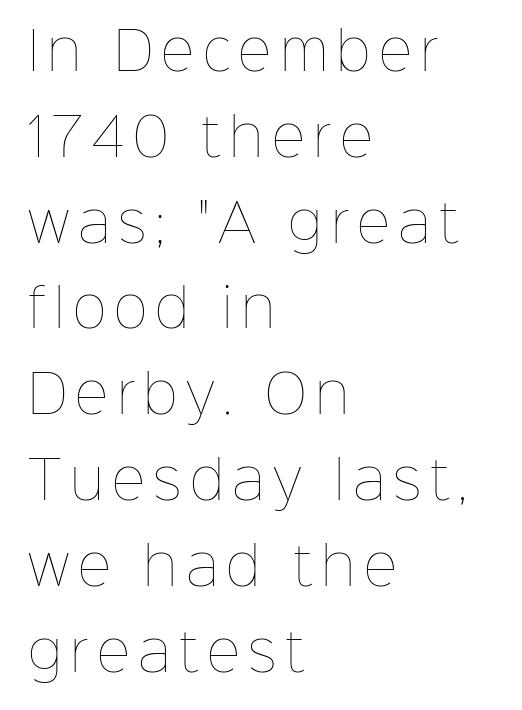
Heaviness? Minimal to ordinary, like unemphasized prose. Think of a printed novel: that variable character pitch is what you see here. The compositor pushed each line to the left boundary. Has an underline been added? It has not.
